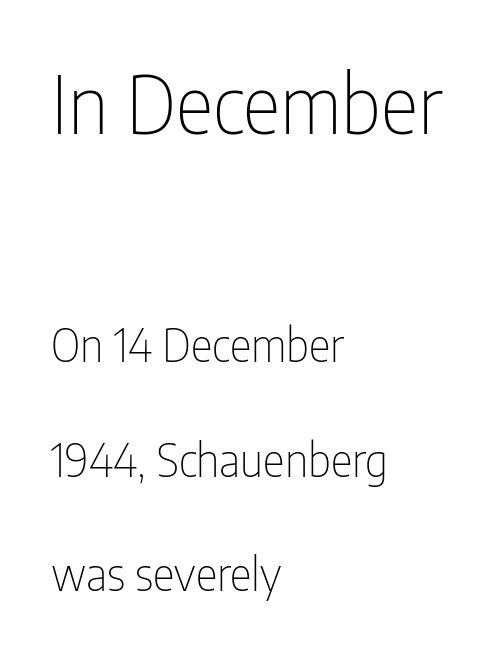
Size hierarchy here favors the leading block over the trailing one. Nothing heavy about these letters — not bold at all. Horizontal bands of white between lines are thick stripes. Line starts are locked; line ends wander. Clear beneath every line of the passage.
